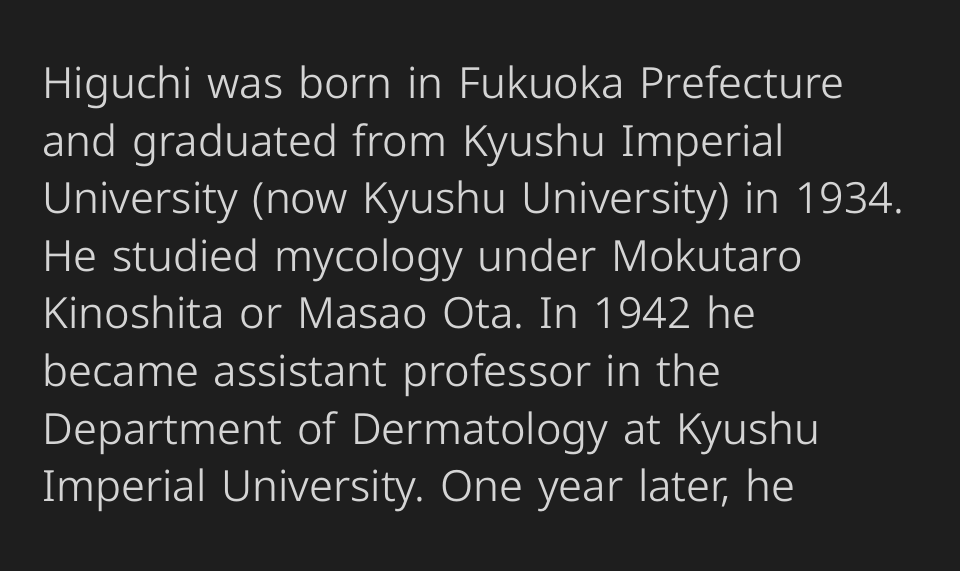
{"serif": "no", "italic": "no", "bold": "no", "weight": "light", "width": "normal", "stroke_contrast": "low", "x_height": "medium", "monospaced": "no", "underline": "no", "align": "left", "line_spacing": "normal", "line_spacing_ratio": 1.34, "letter_spacing": "normal", "letter_spacing_em": 0.0, "glyph_px": 43}
